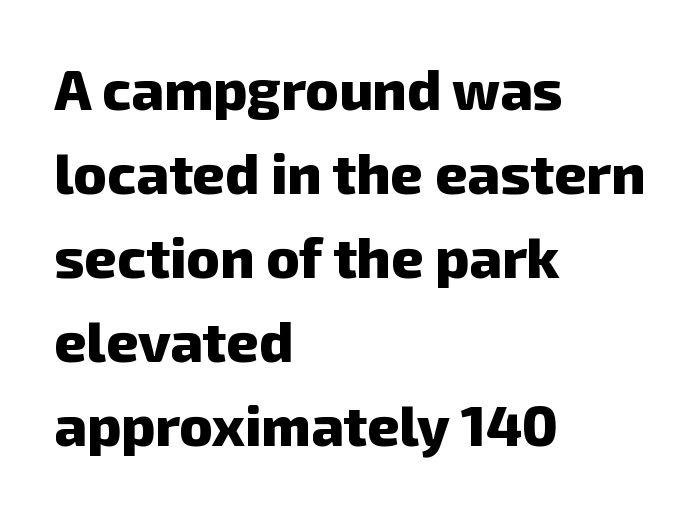
{"serif": "no", "bold": "yes", "weight": "heavy", "width": "normal", "stroke_contrast": "low", "x_height": "medium", "monospaced": "no", "underline": "no", "align": "left", "line_spacing": "normal", "line_spacing_ratio": 1.5, "letter_spacing": "normal", "letter_spacing_em": 0.0, "glyph_px": 56}
